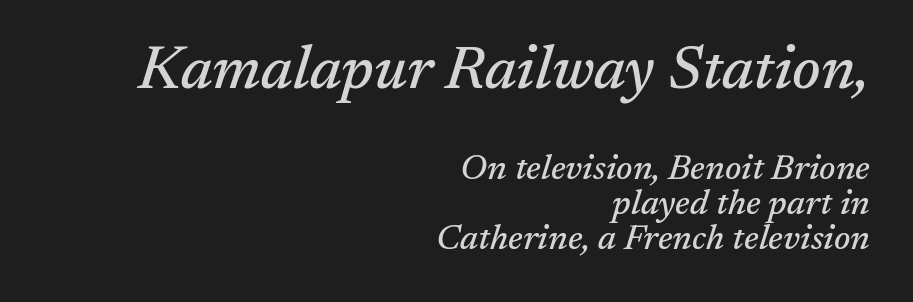
The image shows 61 px serif type, italic (leaning right); set right-aligned, tight line spacing (1.0x), normal letter spacing, not underlined; the first (top) block is 1.74x larger; medium stroke contrast and a medium x-height.
